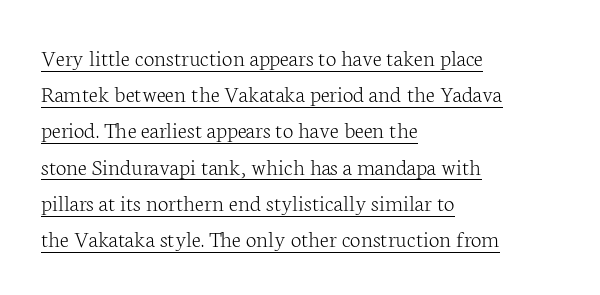
Q: Is the text bold? A: No.
Q: Is the text italic (slanted)? A: No, it is upright.
Q: Is the text underlined? A: Yes.
Q: How is the paragraph aligned? A: Left-aligned.
Q: Is the spacing between letters normal or unusually wide? A: Normal.
Q: Is the spacing between lines tight, normal or loose? A: Normal.
